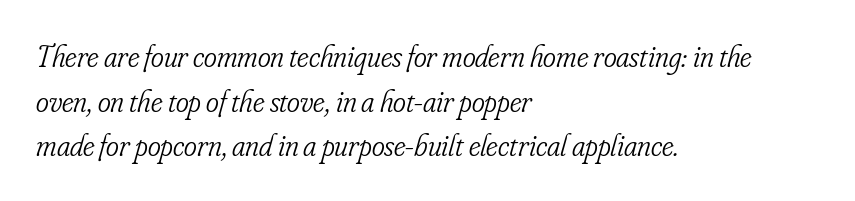
Notice how the passage keeps a crisp vertical edge on the left only. The specimen omits any rule beneath the text block's lines. Nothing unusual about the tracking: characters are spaced as the font intends. The type family on display is of the serif kind. These glyphs show unthickened strokes, regular width or finer. The space between consecutive lines is moderate.
